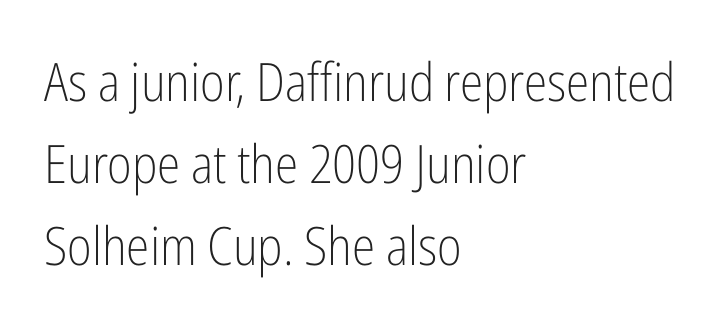
The image shows 53 px light, condensed sans-serif type, upright; set left-aligned, normal line spacing (1.55x), normal letter spacing, not underlined; low stroke contrast and a medium x-height.
